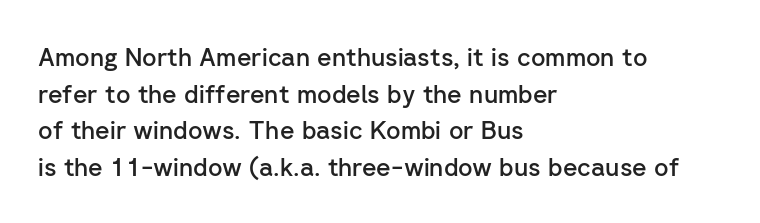
The gaps between neighbouring characters are ordinary and unremarkable. Clear beneath every line of the passage. The lettering holds an erect, upright posture throughout. Line starts are locked; line ends wander.
